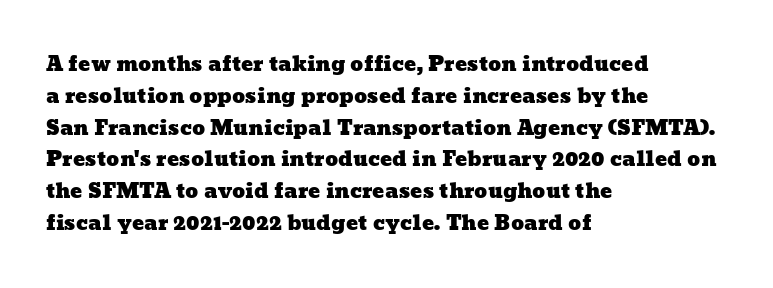
{"underline": "no", "align": "left", "line_spacing": "normal", "line_spacing_ratio": 1.59, "letter_spacing": "normal", "letter_spacing_em": 0.0, "glyph_px": 20}
